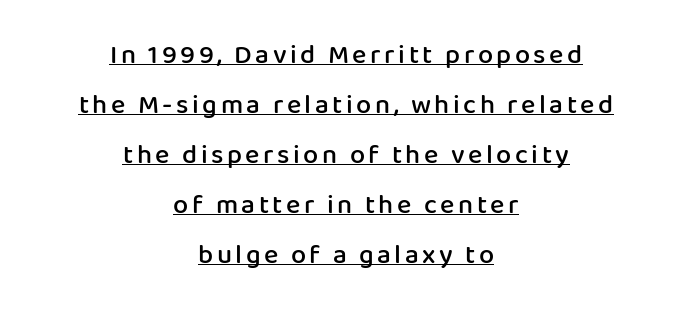
Weight check: semibold — heavier than regular, not quite bold. In designer terms, the underline attribute is active on this setting. The lettering holds an erect, upright posture throughout. Caption: multi-line text, centered on the measure.
